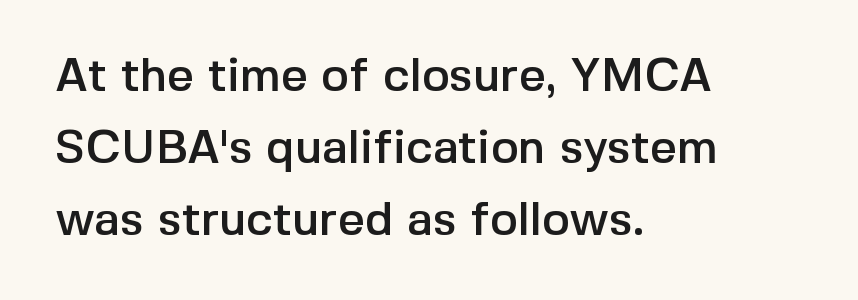
{"serif": "no", "italic": "no", "width": "normal", "x_height": "medium", "monospaced": "no", "underline": "no", "align": "left", "line_spacing": "normal", "line_spacing_ratio": 1.53, "letter_spacing": "normal", "letter_spacing_em": 0.0, "glyph_px": 47}
